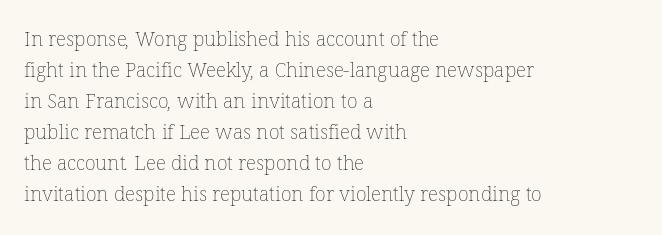
The image shows 20 px text type; set left-aligned, normal line spacing (1.55x), normal letter spacing, not underlined.
